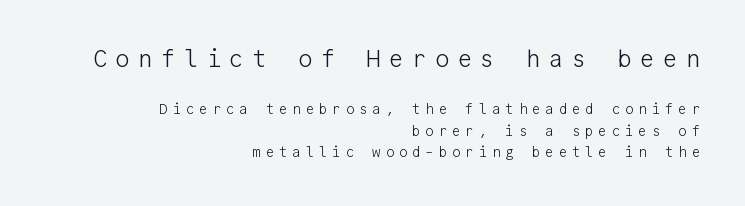
Q: Is the text bold? A: No.
Q: Is the text italic (slanted)? A: No, it is upright.
Q: Is the text underlined? A: No.
Q: How is the paragraph aligned? A: Right-aligned.
Q: Is the spacing between letters normal or unusually wide? A: Unusually wide.
Q: Is the spacing between lines tight, normal or loose? A: Normal.
Q: Which block of text is set in a larger size, the first (top) or the second (bottom)? A: The first (top) one.
